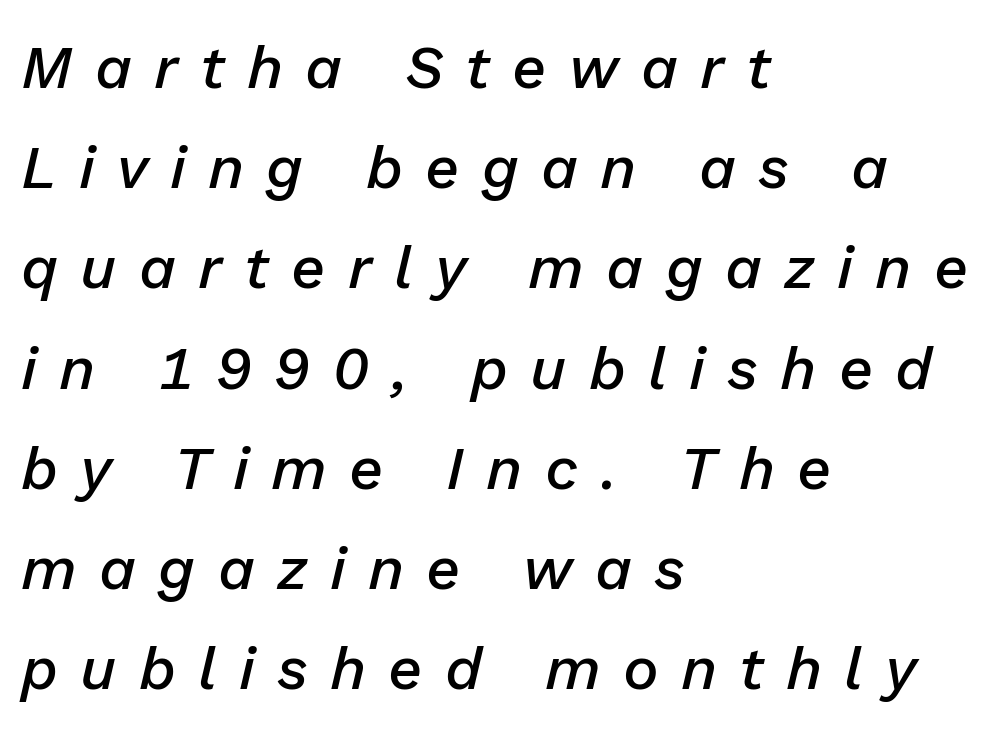
The gaps between neighbouring characters are conspicuously large. The paragraph has a hard left edge and a soft right edge. The strokes are fattened partway — semibold, not bold. Vertical spacing — default. Tall strokes in this sample are angled rather than plumb. Underlining? Definitely not there.
